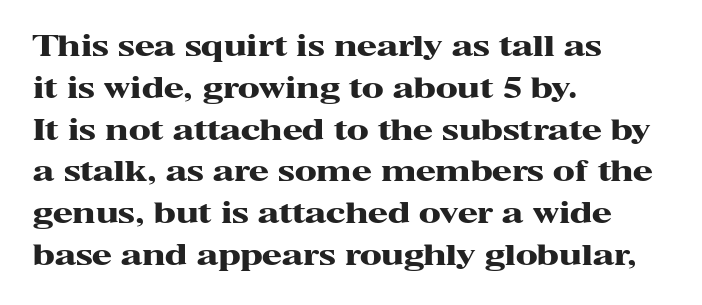
The image shows 29 px heavy, wide serif type, upright; set left-aligned, normal line spacing (1.44x), normal letter spacing, not underlined; high stroke contrast and a medium x-height.
